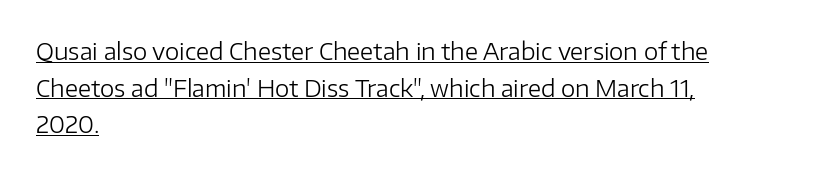
The image shows 23 px text type, upright; set left-aligned, normal line spacing (1.59x), normal letter spacing, underlined.
